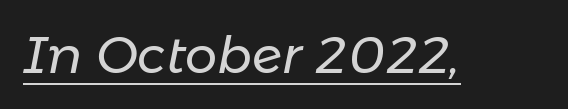
{"italic": "yes", "lean": "right", "slant_degrees": 11, "bold": "no", "weight": "regular", "width": "normal", "stroke_contrast": "low", "x_height": "medium", "monospaced": "no", "underline": "yes", "letter_spacing": "normal", "letter_spacing_em": 0.0, "glyph_px": 51}
